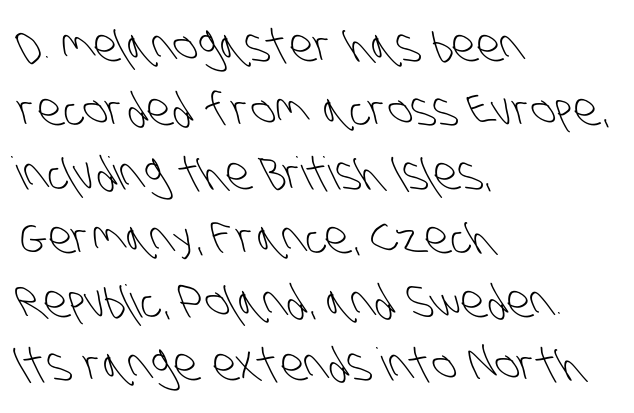
{"serif": "no", "bold": "no", "weight": "light", "width": "condensed", "stroke_contrast": "low", "x_height": "large", "monospaced": "no", "underline": "no", "align": "left", "line_spacing": "normal", "line_spacing_ratio": 1.42, "letter_spacing": "normal", "letter_spacing_em": 0.0, "glyph_px": 45}
